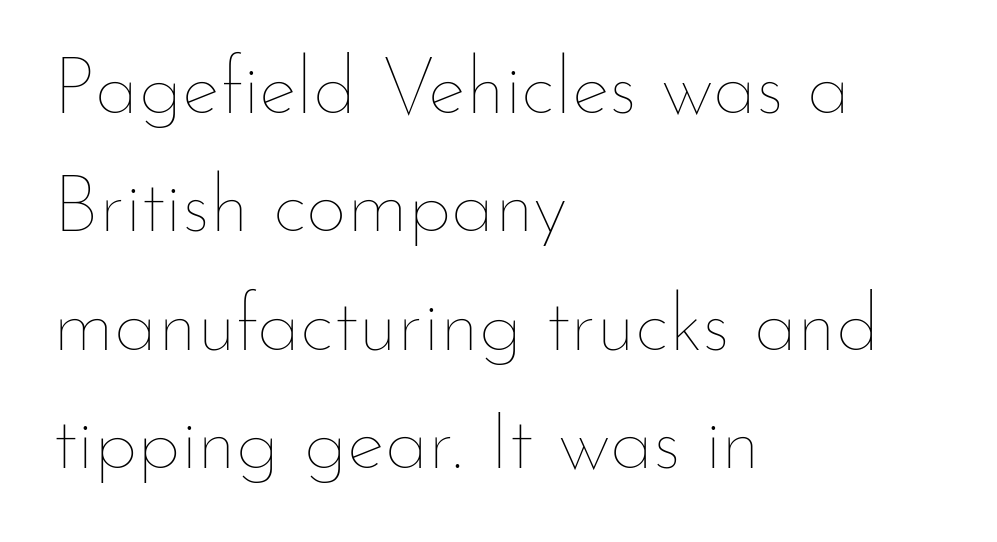
The image shows 80 px thin type, upright; set left-aligned, normal line spacing (1.48x), normal letter spacing, not underlined; low stroke contrast and a small x-height.
